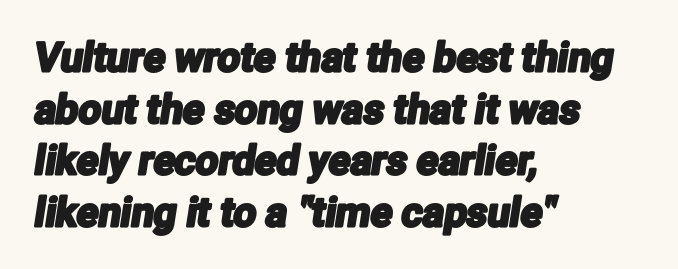
The image shows 40 px condensed sans-serif type; set left-aligned, normal line spacing (1.29x), normal letter spacing, not underlined; low stroke contrast and a medium x-height.
